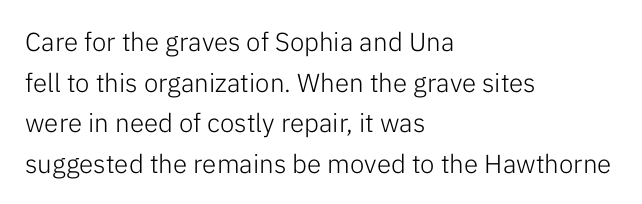
{"italic": "no", "bold": "no", "underline": "no", "align": "left", "line_spacing": "normal", "line_spacing_ratio": 1.56, "letter_spacing": "normal", "letter_spacing_em": 0.0, "glyph_px": 26}
